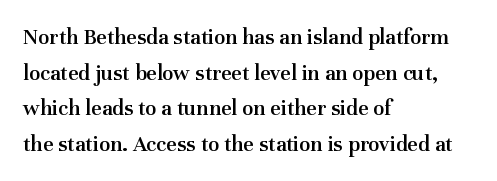
{"italic": "no", "bold": "semi", "underline": "no", "align": "left", "line_spacing": "normal", "line_spacing_ratio": 1.55, "letter_spacing": "normal", "letter_spacing_em": 0.0, "glyph_px": 23}
